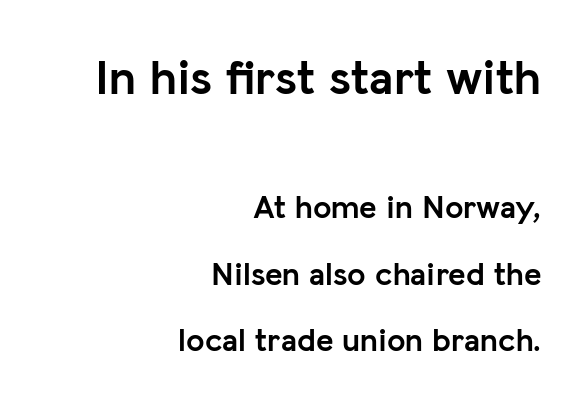
{"serif": "no", "italic": "no", "bold": "yes", "weight": "semibold", "width": "normal", "stroke_contrast": "low", "x_height": "medium", "monospaced": "no", "underline": "no", "align": "right", "line_spacing": "loose", "line_spacing_ratio": 2.01, "letter_spacing": "normal", "letter_spacing_em": 0.0, "larger_block": "first", "size_ratio": 1.52, "glyph_px": 50}
